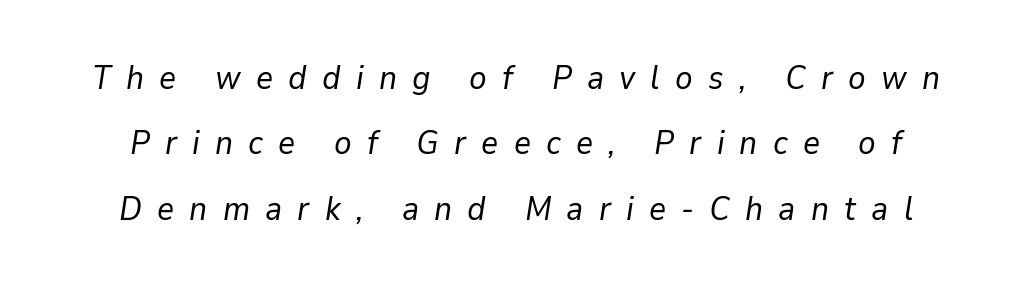
{"italic": "yes", "lean": "right", "slant_degrees": 9, "bold": "no", "weight": "regular", "width": "normal", "stroke_contrast": "low", "x_height": "medium", "monospaced": "no", "underline": "no", "line_spacing": "loose", "line_spacing_ratio": 1.98, "letter_spacing": "wide", "letter_spacing_em": 0.46, "glyph_px": 33}
